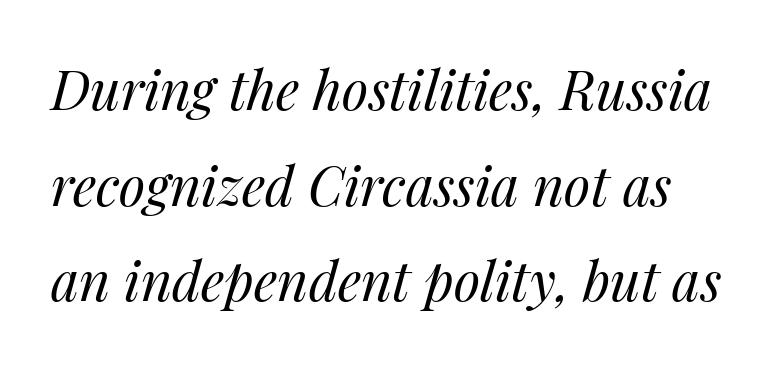
You can tell it's italic because the verticals aren't actually vertical. Any mark beneath the type? The region is blank. The rendering keeps characters at their native spacing. This reads as an unemphasized weight, regular at the heaviest. Spacing verdict: proportional, widths tailored to each character.
